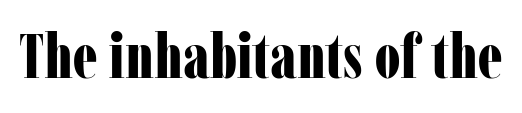
Q: Is the text bold? A: Yes.
Q: Is the text italic (slanted)? A: No, it is upright.
Q: Is the typeface a serif or a sans-serif typeface? A: Serif.
Q: Is the text underlined? A: No.
Q: Is the spacing between letters normal or unusually wide? A: Normal.
Q: Width (condensed, normal, or wide)? A: Condensed.
Q: Stroke contrast? A: Low.
Q: x-height? A: Medium.
Q: Monospaced? A: No.
